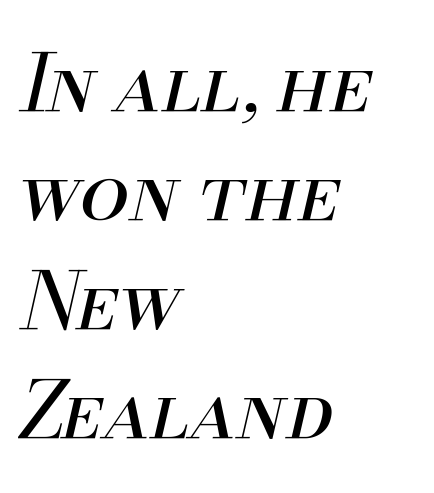
The image shows 79 px regular-weight type, italic (leaning right); set left-aligned, normal line spacing (1.38x), normal letter spacing, not underlined; medium stroke contrast and a small x-height.
